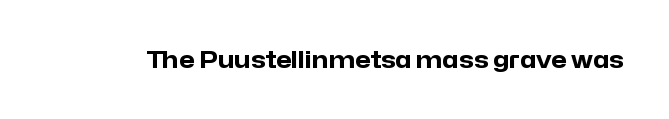
{"italic": "no", "bold": "yes", "underline": "no", "letter_spacing": "normal", "letter_spacing_em": 0.0, "glyph_px": 23}
